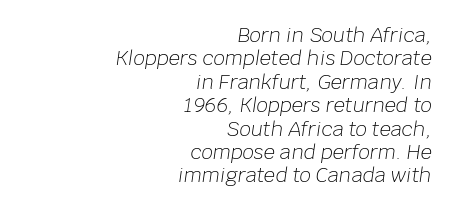
Q: Is the text bold? A: No.
Q: Is the text italic (slanted)? A: Yes, it leans right by about 8 degrees.
Q: Is the text underlined? A: No.
Q: How is the paragraph aligned? A: Right-aligned.
Q: Is the spacing between letters normal or unusually wide? A: Normal.
